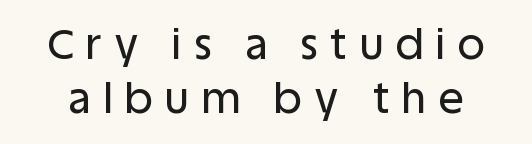
Letters rest on an invisible, unmarked baseline. Check where the strokes stop: nothing finishes them off — pure sans. Does the lettering tilt? It doesn't — this is upright. A typesetter would call this proportional, since set widths differ per character. Does the leading feel generous? No, just average. Substantial extra tracking has been applied to these lines.
